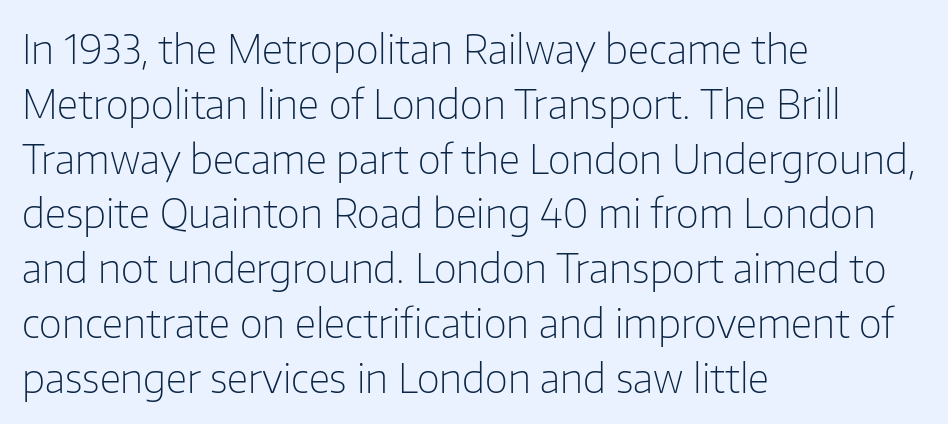
{"serif": "no", "italic": "no", "bold": "no", "weight": "light", "width": "normal", "stroke_contrast": "low", "x_height": "medium", "monospaced": "no", "underline": "no", "align": "left", "line_spacing": "normal", "line_spacing_ratio": 1.37, "letter_spacing": "normal", "letter_spacing_em": 0.0, "glyph_px": 40}
